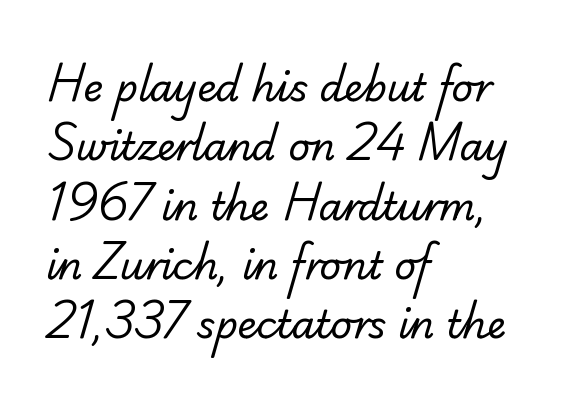
{"serif": "no", "bold": "no", "weight": "regular", "width": "normal", "stroke_contrast": "low", "x_height": "small", "monospaced": "no", "underline": "no", "align": "left", "line_spacing": "normal", "line_spacing_ratio": 1.56, "letter_spacing": "normal", "letter_spacing_em": 0.0, "glyph_px": 38}
